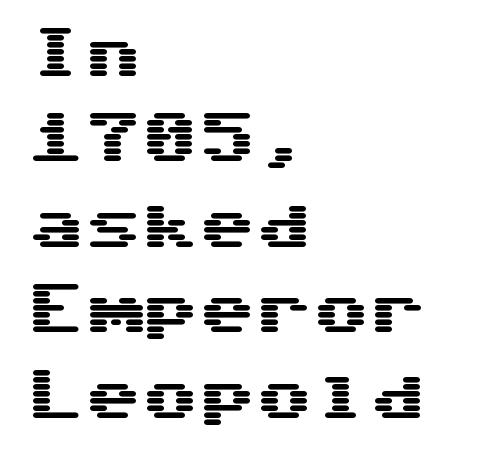
The image shows 57 px wide sans-serif type, upright; set left-aligned, normal line spacing (1.5x), normal letter spacing, not underlined; medium stroke contrast and a medium x-height.
